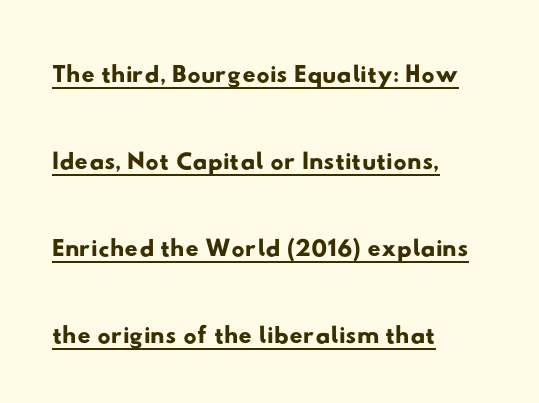
The image shows 37 px wide sans-serif type; set left-aligned, loose line spacing (2.35x), normal letter spacing, underlined; low stroke contrast and a small x-height.
